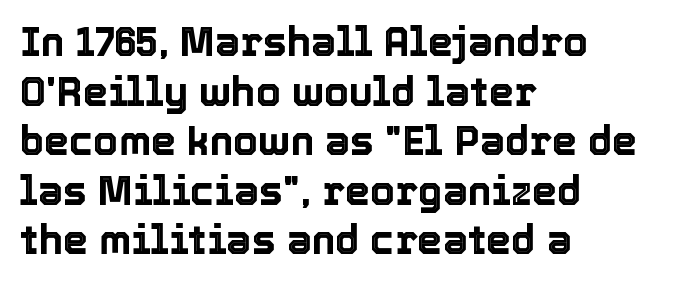
{"italic": "no", "width": "normal", "x_height": "medium", "monospaced": "no", "underline": "no", "align": "left", "line_spacing_ratio": 1.24, "letter_spacing": "normal", "letter_spacing_em": 0.0, "glyph_px": 40}
